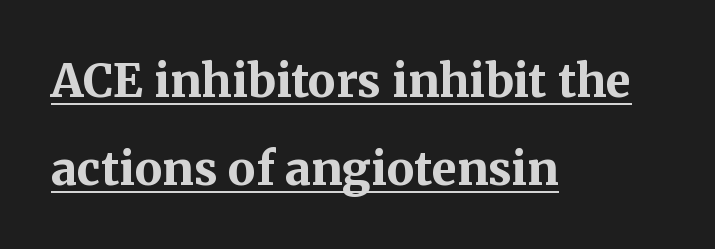
{"serif": "yes", "italic": "no", "bold": "yes", "weight": "bold", "width": "normal", "stroke_contrast": "medium", "x_height": "medium", "monospaced": "no", "underline": "yes", "align": "left", "line_spacing": "loose", "line_spacing_ratio": 1.91, "letter_spacing": "normal", "letter_spacing_em": 0.0, "glyph_px": 46}
